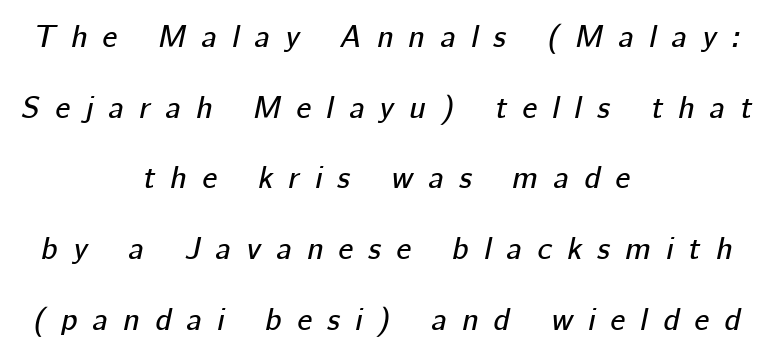
{"italic": "yes", "lean": "right", "slant_degrees": 12, "width": "normal", "stroke_contrast": "low", "x_height": "medium", "monospaced": "no", "underline": "no", "align": "center", "line_spacing": "loose", "line_spacing_ratio": 2.28, "letter_spacing": "wide", "letter_spacing_em": 0.5, "glyph_px": 31}
